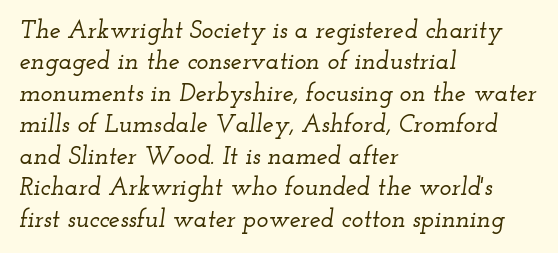
This block has exactly the height ordinary leading produces. Descender tails drop into unmarked territory. The letters are slanted; this is an italic face. Each line starts at the same left margin while the right side varies. Short note: letters normally spaced.
